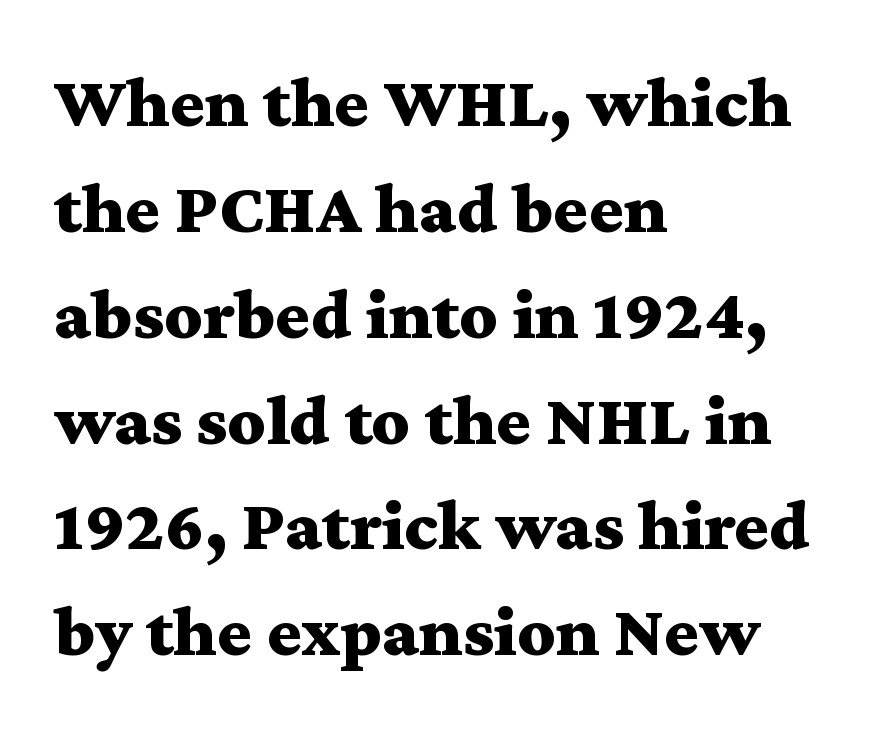
The image shows 73 px bold, wide serif type, upright; set left-aligned, normal line spacing (1.45x), normal letter spacing, not underlined; medium stroke contrast and a medium x-height.
